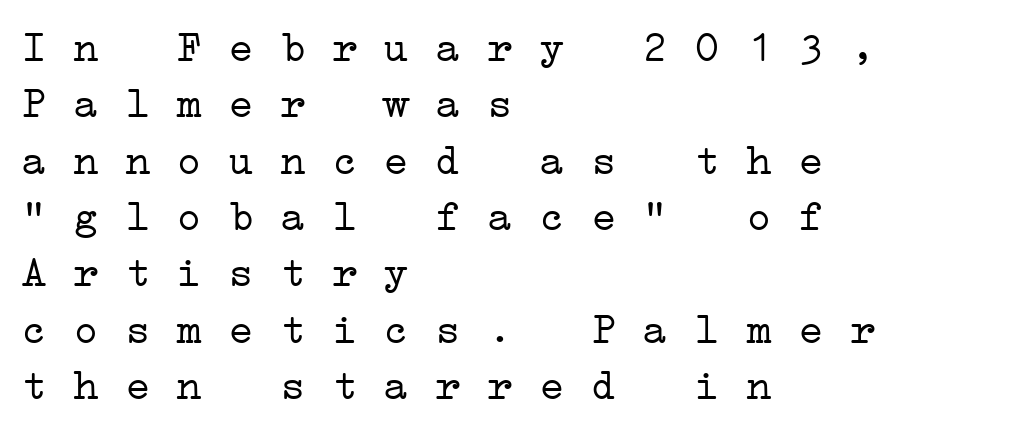
{"serif": "yes", "bold": "no", "weight": "light", "width": "wide", "stroke_contrast": "low", "x_height": "medium", "monospaced": "yes", "underline": "no", "align": "left", "line_spacing": "normal", "line_spacing_ratio": 1.31, "letter_spacing": "normal", "letter_spacing_em": 0.0, "glyph_px": 43}
